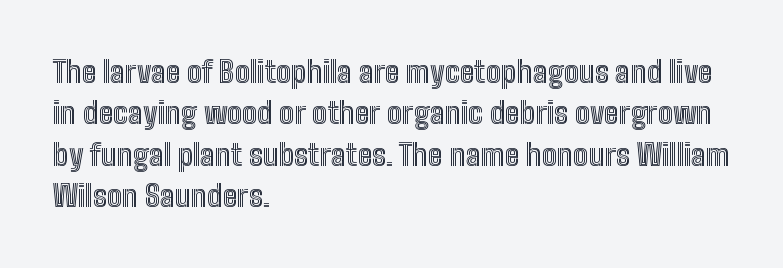
Q: Is the text italic (slanted)? A: No, it is upright.
Q: Is the text underlined? A: No.
Q: How is the paragraph aligned? A: Left-aligned.
Q: Is the spacing between letters normal or unusually wide? A: Normal.
Q: Is the spacing between lines tight, normal or loose? A: Normal.
Q: Width (condensed, normal, or wide)? A: Condensed.
Q: x-height? A: Medium.
Q: Monospaced? A: No.
